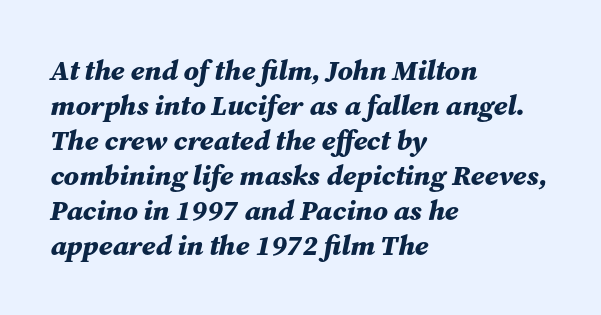
The image shows 28 px bold type, italic (leaning right); set left-aligned, normal line spacing (1.25x), normal letter spacing, not underlined; medium stroke contrast and a medium x-height.
